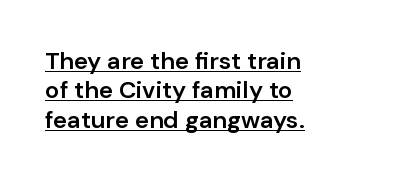
In terms of weight, the rendering is demibold, just under bold. These lines are set flush left with a ragged right edge. The axis of the letterforms is exactly vertical. Like a heading marked for emphasis, these lines bear an underscore.
